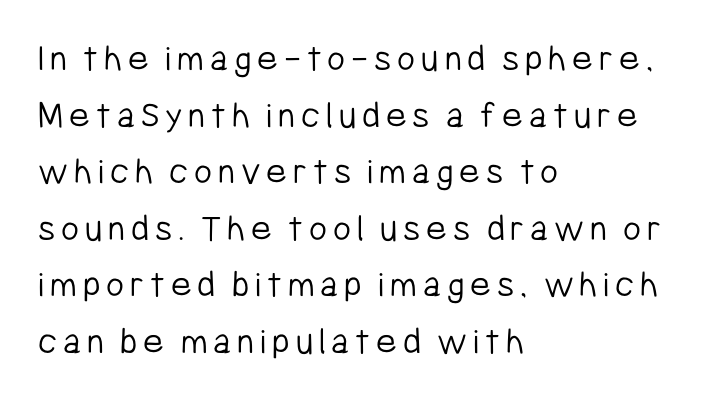
{"serif": "no", "italic": "no", "bold": "no", "weight": "light", "width": "condensed", "stroke_contrast": "low", "x_height": "medium", "monospaced": "no", "underline": "no", "align": "left", "line_spacing": "normal", "line_spacing_ratio": 1.45, "glyph_px": 39}
